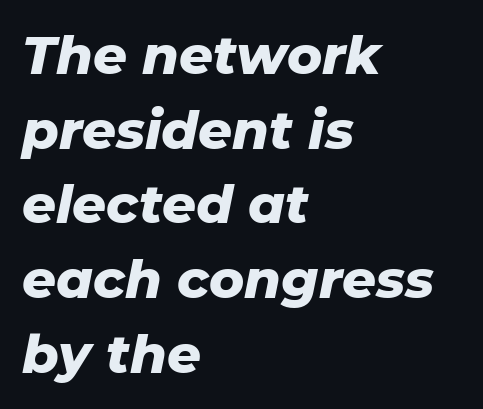
Q: Is the text bold? A: Yes.
Q: Is the text italic (slanted)? A: Yes, it leans right by about 11 degrees.
Q: Is the text underlined? A: No.
Q: How is the paragraph aligned? A: Left-aligned.
Q: Is the spacing between letters normal or unusually wide? A: Normal.
Q: Is the spacing between lines tight, normal or loose? A: Normal.
Q: Width (condensed, normal, or wide)? A: Normal.
Q: Stroke contrast? A: Low.
Q: x-height? A: Medium.
Q: Monospaced? A: No.
